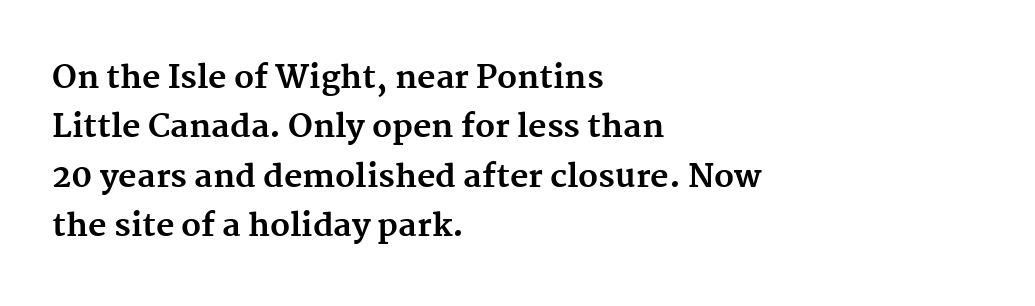
The image shows 32 px bold serif type, upright; set left-aligned, normal line spacing (1.54x), normal letter spacing, not underlined; medium stroke contrast and a medium x-height.
